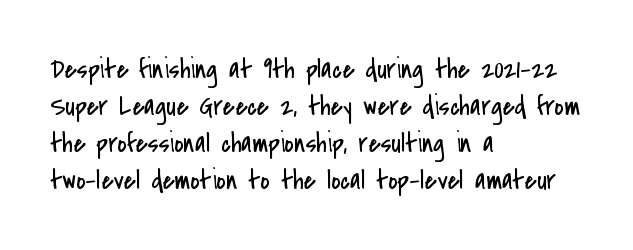
The image shows 28 px regular-weight, condensed sans-serif type, upright; set left-aligned, normal line spacing (1.32x), normal letter spacing, not underlined; low stroke contrast and a small x-height.
